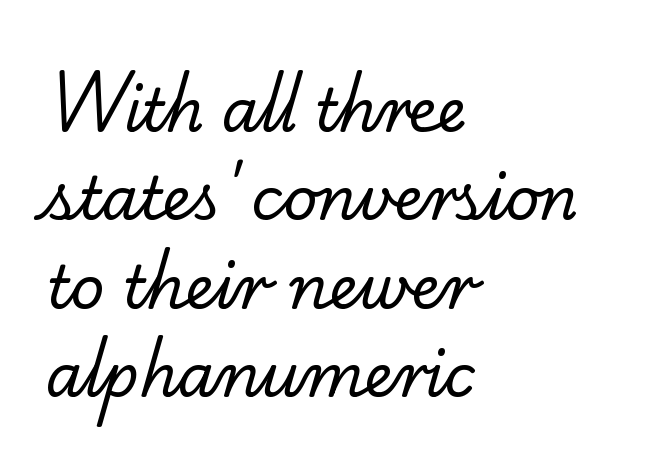
The passage shown is not bold in any degree. Check under the words: just untouched page. This sample uses plain, unmodified letter spacing. Quick note: interline space is typical. Left-aligned paragraph, ragged on the right.
